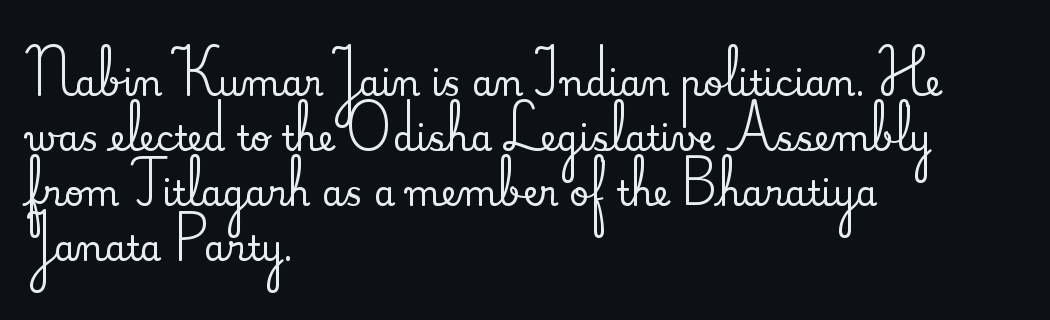
Q: Is the text italic (slanted)? A: No, it is upright.
Q: Is the typeface a serif or a sans-serif typeface? A: Serif.
Q: Is the text underlined? A: No.
Q: How is the paragraph aligned? A: Left-aligned.
Q: Is the spacing between letters normal or unusually wide? A: Normal.
Q: Is the spacing between lines tight, normal or loose? A: Normal.
Q: Width (condensed, normal, or wide)? A: Normal.
Q: Stroke contrast? A: Medium.
Q: x-height? A: Small.
Q: Monospaced? A: No.
